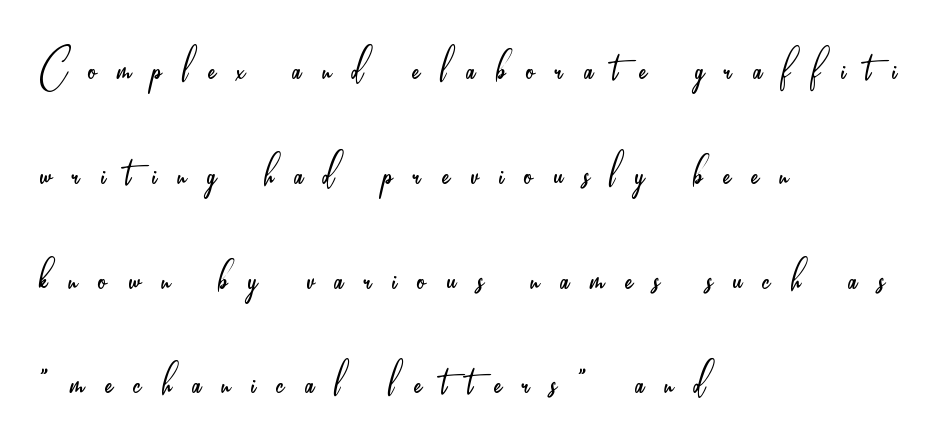
{"serif": "no", "bold": "no", "weight": "light", "width": "condensed", "stroke_contrast": "low", "x_height": "small", "monospaced": "no", "underline": "no", "align": "left", "line_spacing": "loose", "line_spacing_ratio": 1.94, "letter_spacing": "wide", "letter_spacing_em": 0.38, "glyph_px": 54}
